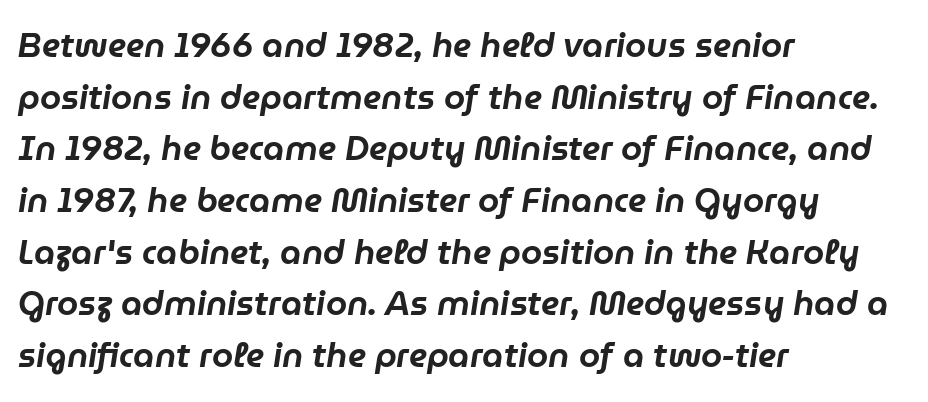
Q: Is the text italic (slanted)? A: Yes, it leans right by about 9 degrees.
Q: Is the text underlined? A: No.
Q: How is the paragraph aligned? A: Left-aligned.
Q: Is the spacing between letters normal or unusually wide? A: Normal.
Q: Is the spacing between lines tight, normal or loose? A: Normal.
Q: Width (condensed, normal, or wide)? A: Normal.
Q: Stroke contrast? A: Low.
Q: x-height? A: Medium.
Q: Monospaced? A: No.
